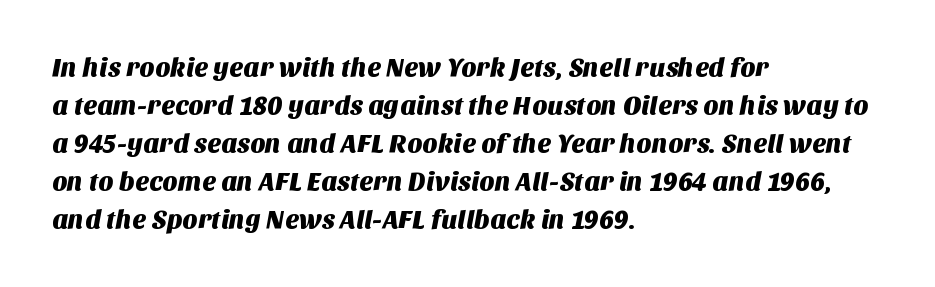
Q: Is the text underlined? A: No.
Q: How is the paragraph aligned? A: Left-aligned.
Q: Is the spacing between letters normal or unusually wide? A: Normal.
Q: Is the spacing between lines tight, normal or loose? A: Normal.
